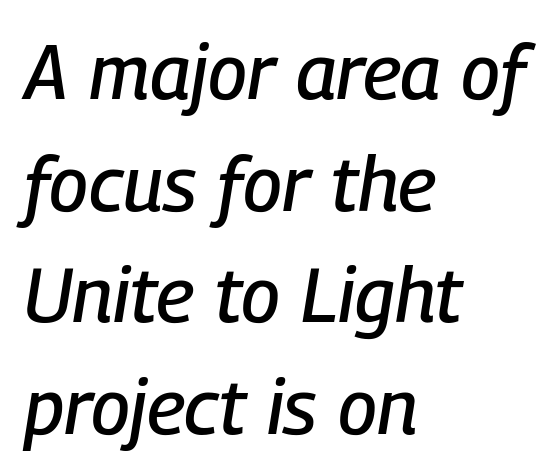
{"italic": "yes", "lean": "right", "slant_degrees": 9, "width": "condensed", "stroke_contrast": "low", "x_height": "medium", "monospaced": "no", "underline": "no", "align": "left", "line_spacing": "normal", "line_spacing_ratio": 1.45, "letter_spacing": "normal", "letter_spacing_em": 0.0, "glyph_px": 77}
